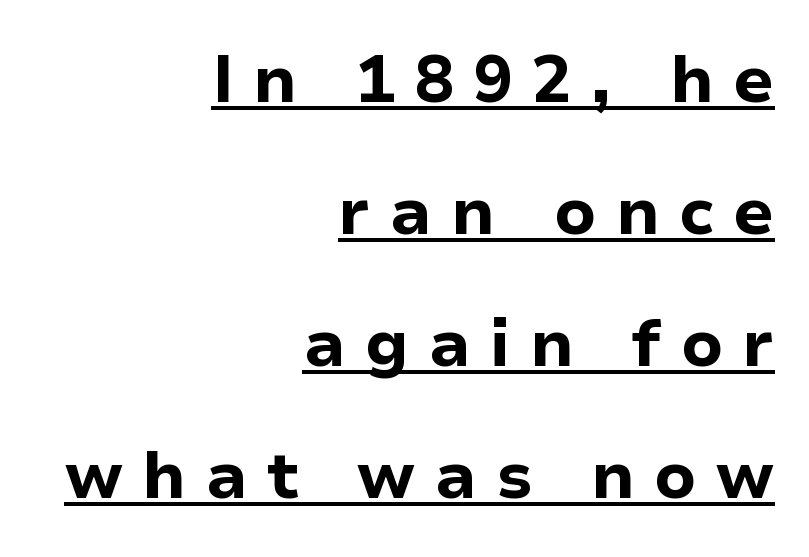
Is this a fixed-width face? No — the glyphs have proportional, varying widths. Each word looks stretched out because of the extra space between its letters. How heavy is the stroke? Heavy — this is a bold. Interline gaps are noticeably wide in this sample. Right-aligned paragraph, ragged on the left. Note: no serifs on the glyphs.
